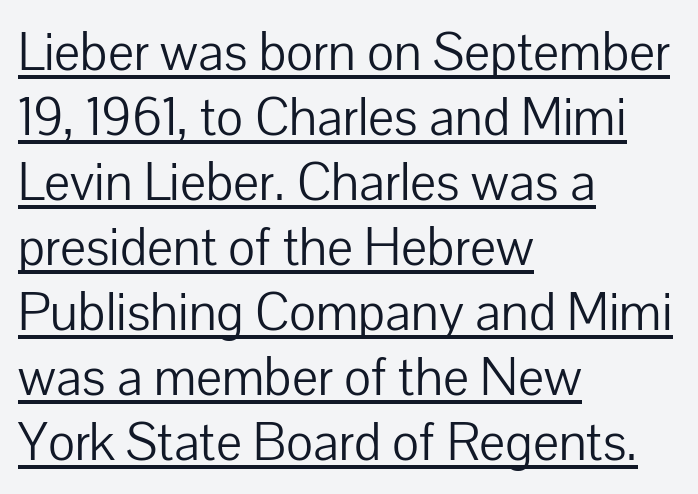
The image shows 52 px light sans-serif type, upright; set left-aligned, normal line spacing (1.25x), normal letter spacing, underlined; low stroke contrast and a medium x-height.
